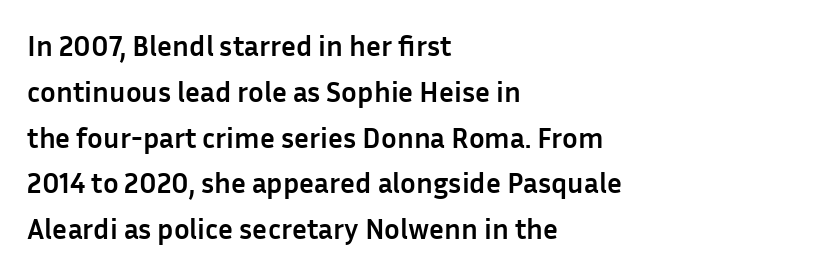
{"serif": "no", "italic": "no", "bold": "yes", "weight": "semibold", "width": "normal", "stroke_contrast": "low", "x_height": "medium", "monospaced": "no", "underline": "no", "align": "left", "line_spacing": "normal", "line_spacing_ratio": 1.58, "letter_spacing": "normal", "letter_spacing_em": 0.0, "glyph_px": 29}
